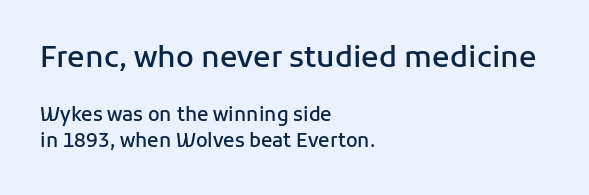
Is the letter spacing exaggerated? No — it looks like the ordinary default. Reading down the block, your eye returns to a fixed left position each line. Is this a fixed-width face? No — the glyphs have proportional, varying widths. Nothing sits at the stroke ends, so this counts as sans-serif.
